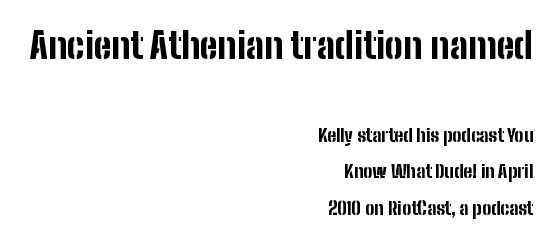
The foot of each line stays bare and open. Top chunk: large. Bottom chunk: small. If you drew a ruler down the right edge, every line would touch it. Default kerning and tracking; the words read as compact shapes. Thick stems and heavy bowls — unmistakably bold.
